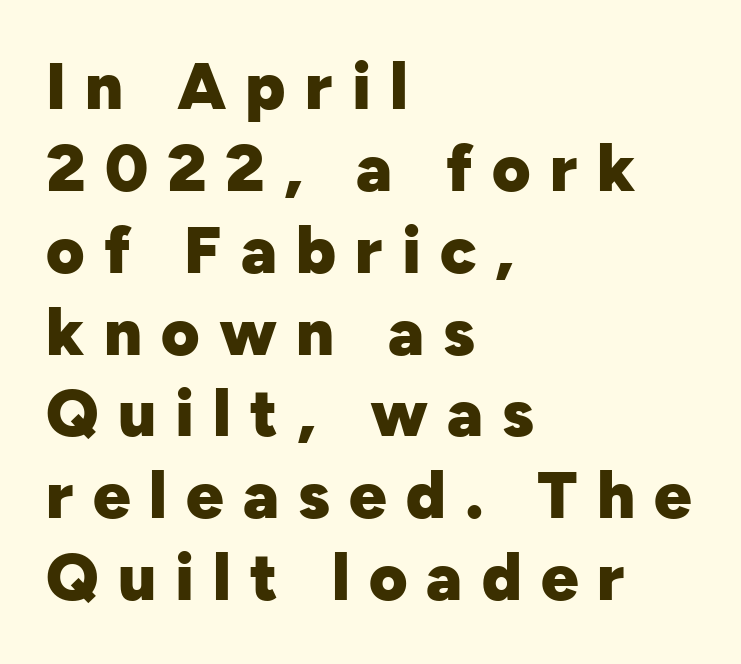
The image shows 66 px heavy sans-serif type, upright; set left-aligned, line spacing 1.24x, unusually wide letter spacing (+0.29 em), not underlined; low stroke contrast and a medium x-height.
